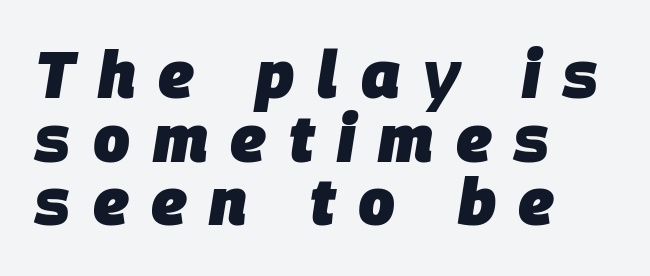
{"italic": "yes", "lean": "right", "slant_degrees": 9, "bold": "yes", "weight": "heavy", "width": "normal", "stroke_contrast": "low", "x_height": "large", "monospaced": "no", "underline": "no", "align": "left", "line_spacing": "tight", "line_spacing_ratio": 0.98, "letter_spacing": "wide", "letter_spacing_em": 0.35, "glyph_px": 65}
